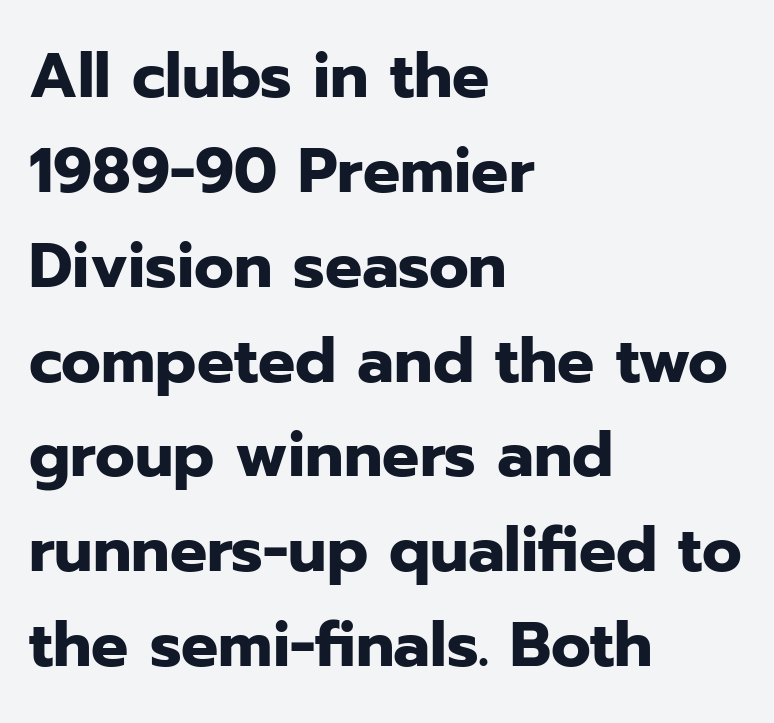
The passage shown stacks its lines at a standard gap. Is the block centered? No — it sits flush against the left margin. Posture: upright roman. Its strokes are broad and dark, the hallmark of bold type. Typographically, this falls in the sans-serif category. Letter spacing: default.
